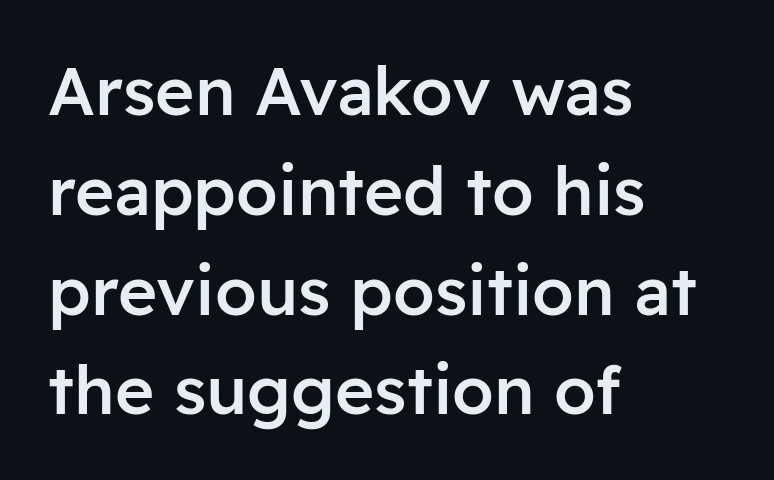
Each line starts at the same left margin while the right side varies. The letters sit at their default tracking, neither squeezed nor spread. Check the space under the baseline: it is left empty. This is moderately heavy type, rendered in semibold. A typesetter would call this proportional, since set widths differ per character.
